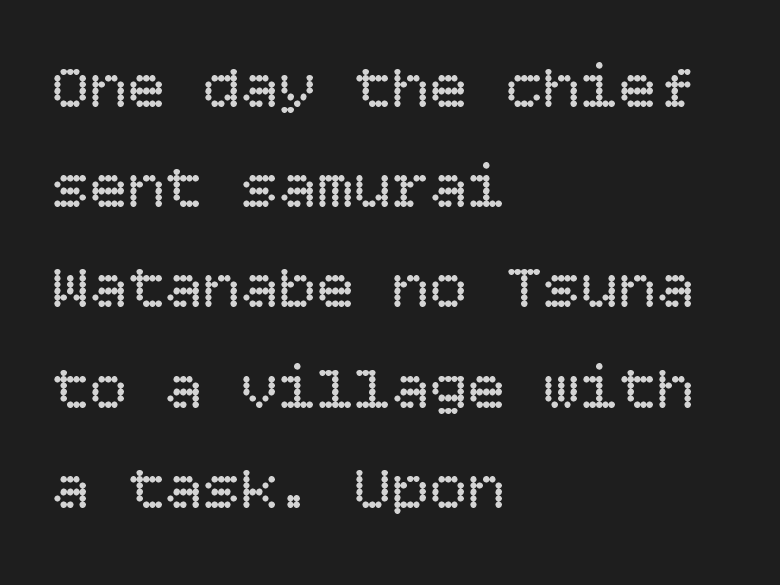
{"italic": "no", "bold": "no", "weight": "regular", "width": "normal", "stroke_contrast": "low", "x_height": "large", "underline": "no", "align": "left", "line_spacing": "normal", "line_spacing_ratio": 1.59, "letter_spacing": "normal", "letter_spacing_em": 0.0, "glyph_px": 63}
